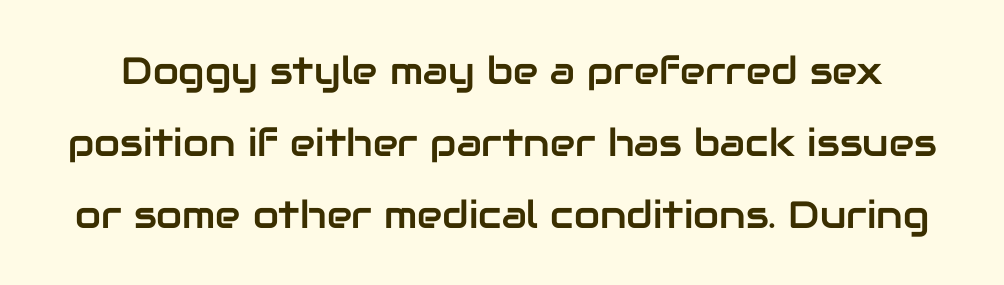
{"serif": "no", "italic": "no", "width": "normal", "stroke_contrast": "low", "x_height": "medium", "monospaced": "no", "underline": "no", "line_spacing_ratio": 1.89, "letter_spacing": "normal", "letter_spacing_em": 0.0, "glyph_px": 38}
